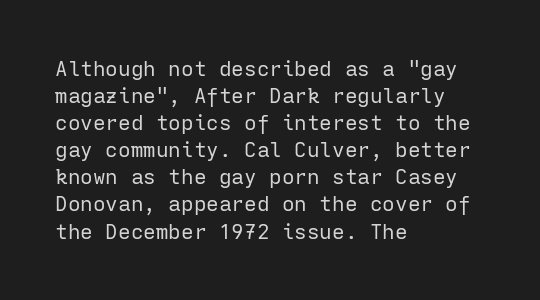
The image shows 21 px text type, upright; set left-aligned, normal line spacing (1.29x), normal letter spacing, not underlined.
